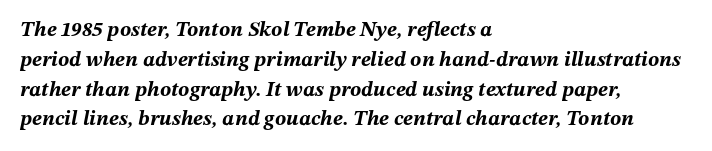
Casual observation: everything's shoved over to the left. Rendered with sloped, italic letterforms. Reading down the column, the eye jumps a familiar distance to each next line. Words appear dense and cohesive because spacing is normal. Typographic density is high because the face is bold.
